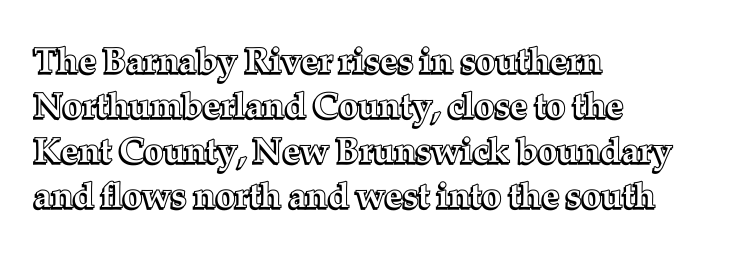
Evenly set lines give the paragraph a standard silhouette. Left-aligned paragraph, ragged on the right. A typesetter would mark this as roman, not italic. Only glyphs here, with clear space below each row.
